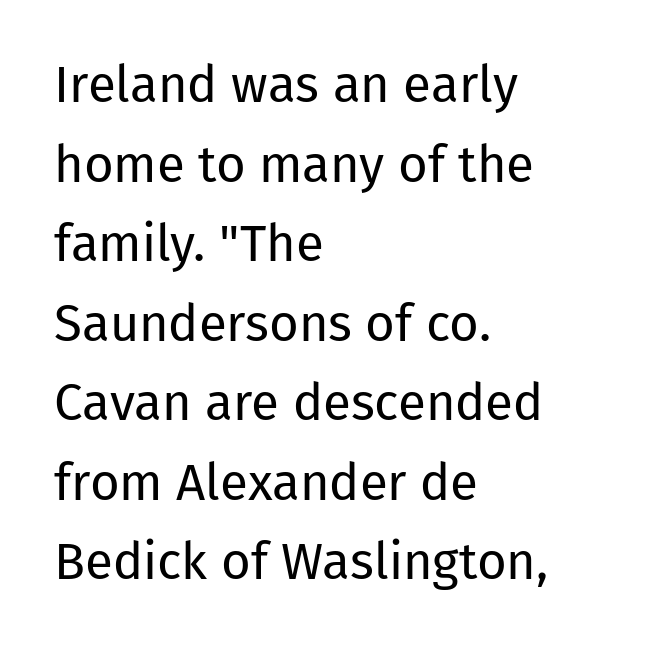
{"serif": "no", "italic": "no", "bold": "no", "weight": "regular", "width": "normal", "stroke_contrast": "low", "x_height": "medium", "monospaced": "no", "underline": "no", "align": "left", "line_spacing": "normal", "line_spacing_ratio": 1.56, "letter_spacing": "normal", "letter_spacing_em": 0.0, "glyph_px": 51}
